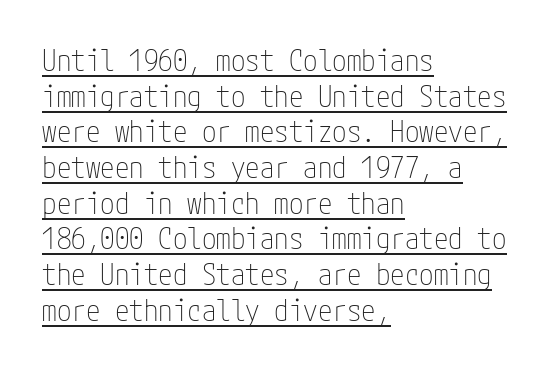
{"serif": "no", "italic": "no", "bold": "no", "weight": "thin", "width": "condensed", "stroke_contrast": "low", "x_height": "medium", "underline": "yes", "align": "left", "line_spacing_ratio": 1.23, "letter_spacing": "normal", "letter_spacing_em": 0.0, "glyph_px": 29}
